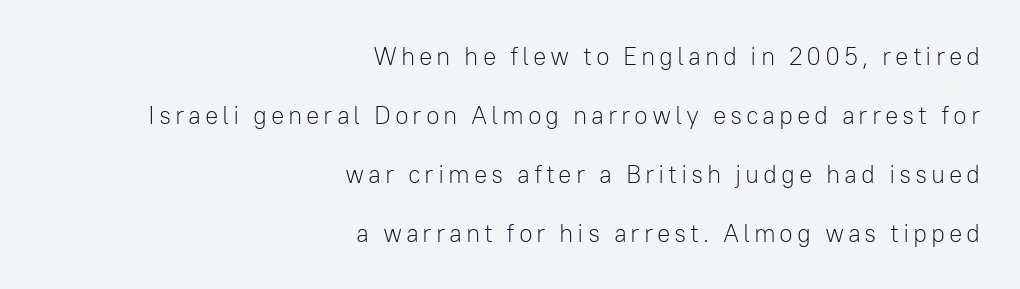
Which margin do the lines hug? The right one — the left edge is uneven. Each new line begins a long way beneath the previous one. Is the stroke heavy? The answer is a plain regular-or-lighter. The string is rendered with underlining switched off. The lettering holds an erect, upright posture throughout.
